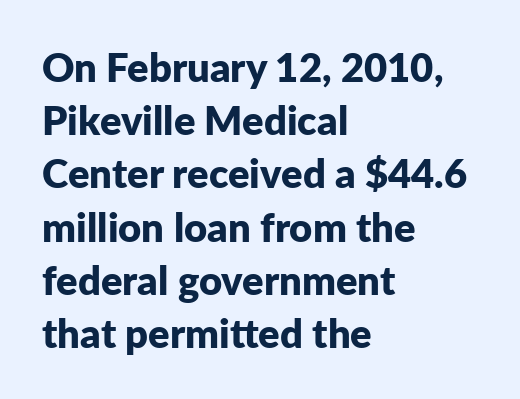
The image shows 40 px bold sans-serif type, upright; set left-aligned, normal line spacing (1.33x), normal letter spacing, not underlined; low stroke contrast and a medium x-height.
